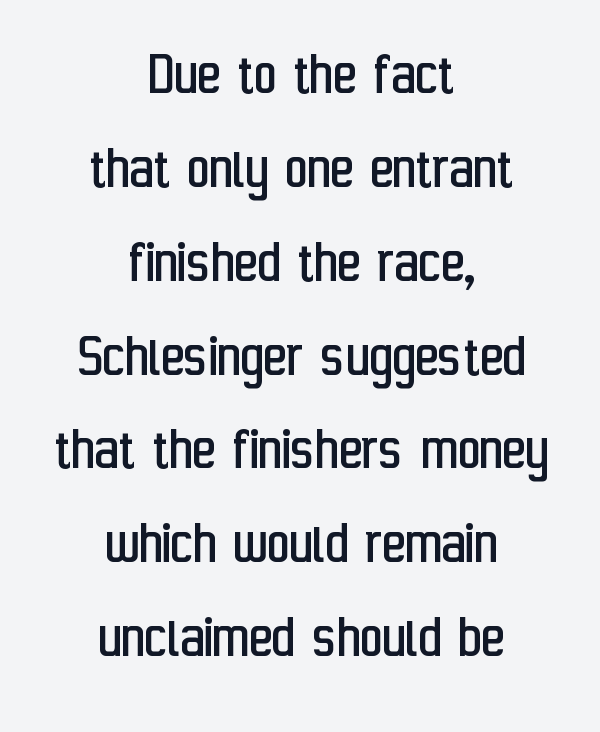
Note the varied advance widths — an 'i' is clearly narrower than an 'm'. Unmarked baselines from the first word to the last. Casual observation: everything's sitting right in the middle. Whoever set this chose a conventional vertical rhythm. The typeface has the unassuming heft of standard copy or less. The text was rendered using a sans face with plain stroke endings.
